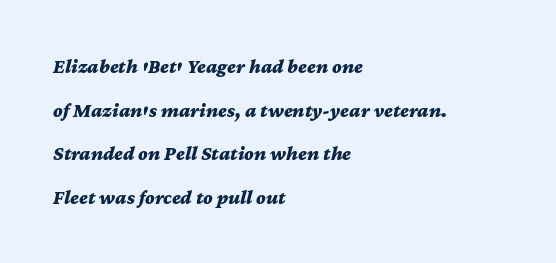
The image shows 20 px bold type, italic (leaning right); set left-aligned, loose line spacing (2.18x), normal letter spacing, not underlined.
